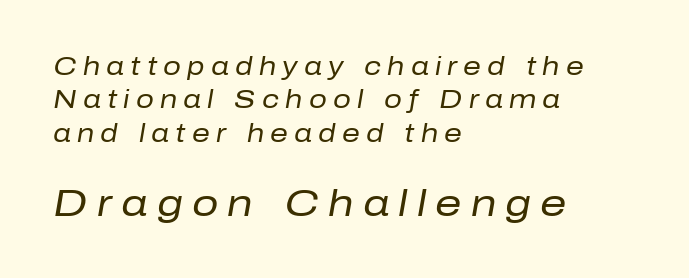
Q: Is the text bold? A: No.
Q: Is the text italic (slanted)? A: Yes, it leans right by about 10 degrees.
Q: Is the text underlined? A: No.
Q: How is the paragraph aligned? A: Left-aligned.
Q: Is the spacing between letters normal or unusually wide? A: Unusually wide.
Q: Is the spacing between lines tight, normal or loose? A: Normal.
Q: Which block of text is set in a larger size, the first (top) or the second (bottom)? A: The second (bottom) one.
Q: Width (condensed, normal, or wide)? A: Normal.
Q: Stroke contrast? A: Low.
Q: x-height? A: Medium.
Q: Monospaced? A: No.
